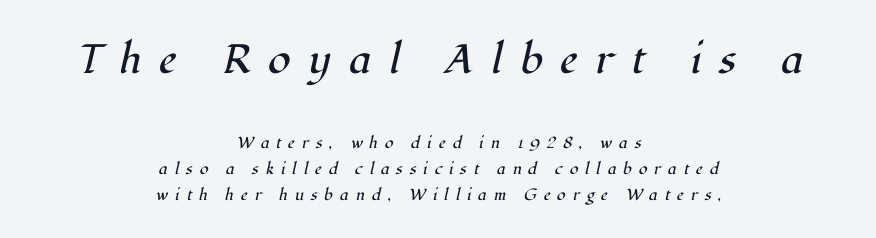
Q: Is the text bold? A: No.
Q: Is the text italic (slanted)? A: Yes, it leans right by about 12 degrees.
Q: Is the typeface a serif or a sans-serif typeface? A: Serif.
Q: Is the text underlined? A: No.
Q: How is the paragraph aligned? A: Centered.
Q: Is the spacing between letters normal or unusually wide? A: Unusually wide.
Q: Is the spacing between lines tight, normal or loose? A: Normal.
Q: Which block of text is set in a larger size, the first (top) or the second (bottom)? A: The first (top) one.
Q: Width (condensed, normal, or wide)? A: Normal.
Q: Stroke contrast? A: High.
Q: x-height? A: Medium.
Q: Monospaced? A: No.
